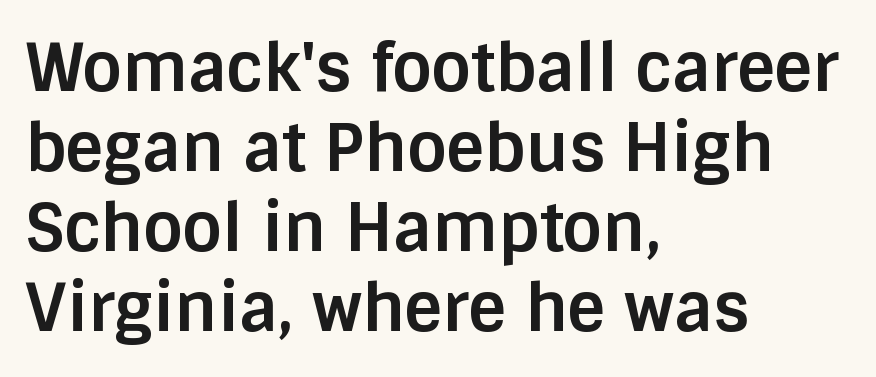
{"serif": "no", "italic": "no", "bold": "yes", "weight": "bold", "width": "normal", "stroke_contrast": "low", "x_height": "large", "monospaced": "no", "underline": "no", "align": "left", "line_spacing_ratio": 1.21, "letter_spacing": "normal", "letter_spacing_em": 0.0, "glyph_px": 66}
